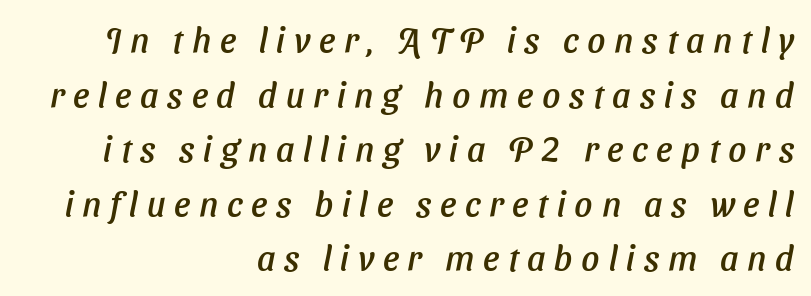
Underline: absent. This sample uses an oblique cut, with every glyph tilted off the vertical. Varying glyph widths throughout — classic text-font behaviour. Is there much room between lines? A standard amount, neither cramped nor airy. This rendering widens character spacing well past its baseline value.
